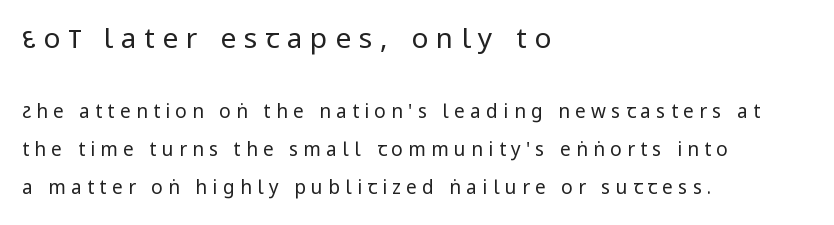
Q: Is the text bold? A: No.
Q: Is the text italic (slanted)? A: No, it is upright.
Q: Is the typeface a serif or a sans-serif typeface? A: Sans-serif.
Q: Is the text underlined? A: No.
Q: How is the paragraph aligned? A: Left-aligned.
Q: Is the spacing between letters normal or unusually wide? A: Unusually wide.
Q: Is the spacing between lines tight, normal or loose? A: Loose.
Q: Which block of text is set in a larger size, the first (top) or the second (bottom)? A: The first (top) one.
Q: Width (condensed, normal, or wide)? A: Condensed.
Q: Stroke contrast? A: Low.
